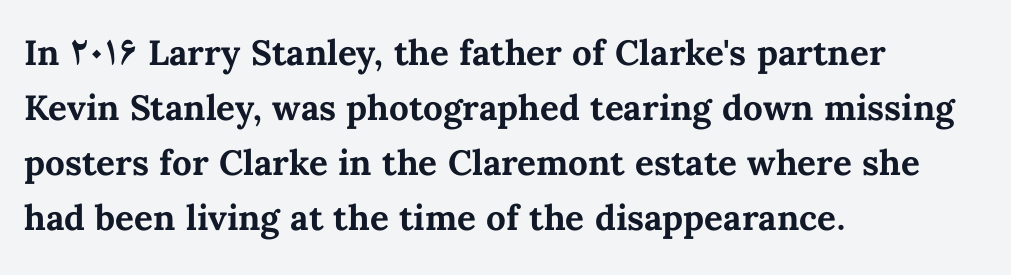
The image shows 35 px bold type, upright; set left-aligned, normal line spacing (1.57x), normal letter spacing, not underlined; medium stroke contrast and a medium x-height.
